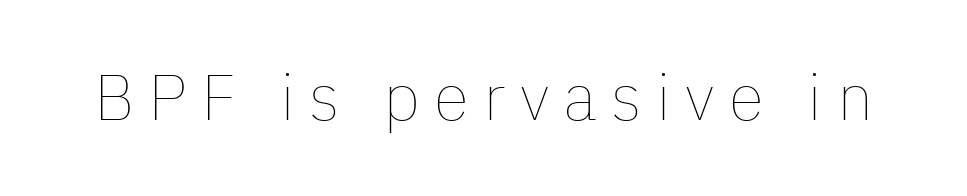
Descenders hang freely into open space. Do the letters lean? They stand straight. This reads as an unemphasized weight, regular at the heaviest. Think of a printed novel: that variable character pitch is what you see here.
